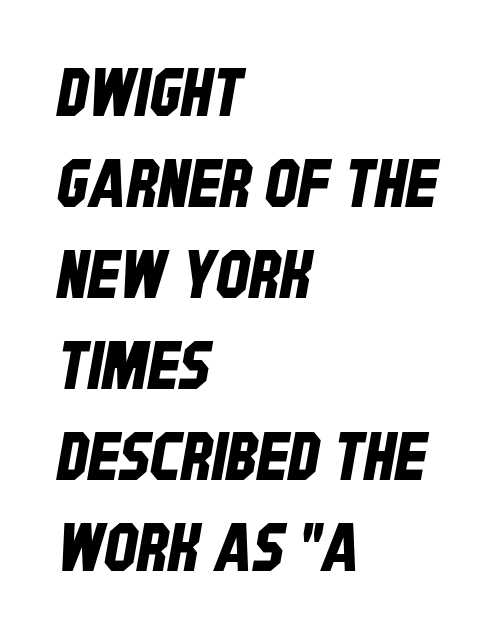
The image shows 66 px condensed sans-serif type; set left-aligned, normal line spacing (1.38x), normal letter spacing, not underlined; low stroke contrast and a large x-height.
